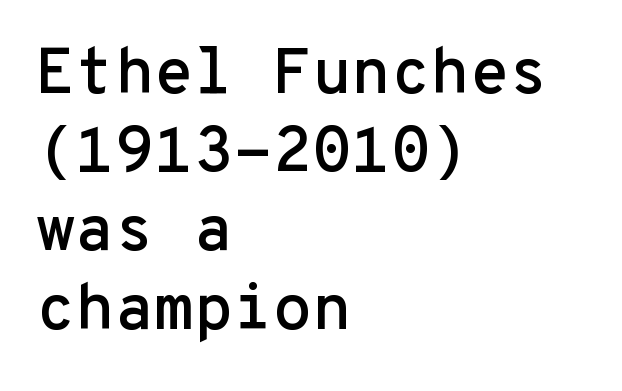
Q: Is the text italic (slanted)? A: No, it is upright.
Q: Is the typeface a serif or a sans-serif typeface? A: Sans-serif.
Q: Is the text underlined? A: No.
Q: How is the paragraph aligned? A: Left-aligned.
Q: Is the spacing between letters normal or unusually wide? A: Normal.
Q: Width (condensed, normal, or wide)? A: Normal.
Q: Stroke contrast? A: Low.
Q: x-height? A: Medium.
Q: Monospaced? A: Yes.
